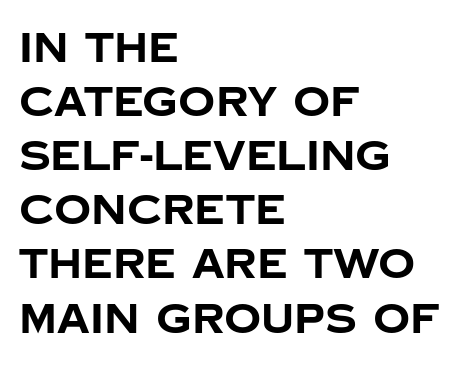
Q: Is the text bold? A: Yes.
Q: Is the text italic (slanted)? A: No, it is upright.
Q: Is the typeface a serif or a sans-serif typeface? A: Sans-serif.
Q: Is the text underlined? A: No.
Q: How is the paragraph aligned? A: Left-aligned.
Q: Is the spacing between letters normal or unusually wide? A: Normal.
Q: Is the spacing between lines tight, normal or loose? A: Normal.
Q: Width (condensed, normal, or wide)? A: Normal.
Q: Stroke contrast? A: Low.
Q: x-height? A: Large.
Q: Monospaced? A: No.
